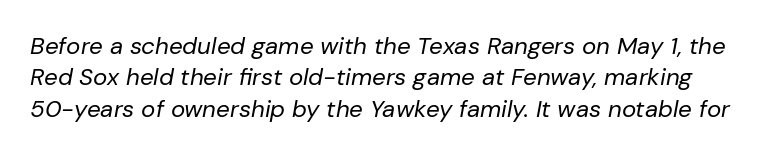
Q: Is the text bold? A: No.
Q: Is the text italic (slanted)? A: Yes, it leans right by about 10 degrees.
Q: Is the text underlined? A: No.
Q: Is the spacing between letters normal or unusually wide? A: Normal.
Q: Is the spacing between lines tight, normal or loose? A: Normal.
